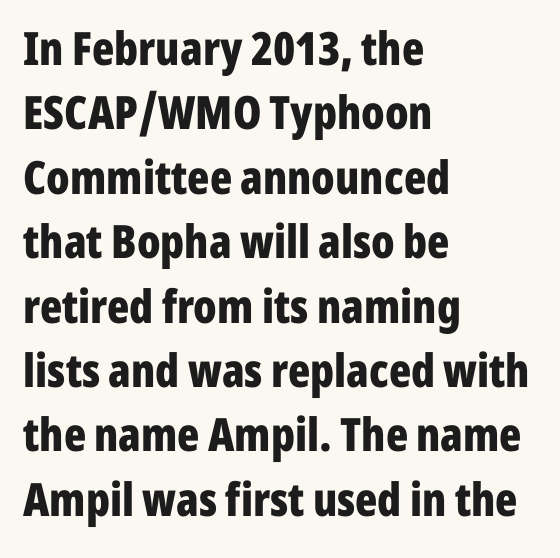
To sum up the face: it is a sans, with no serifs. Do the characters align in a grid? No, the font is proportional. The lettering holds an erect, upright posture throughout. Notice how descenders clear the ascenders below comfortably — that's standard leading. Nobody drew a line under any word here.
